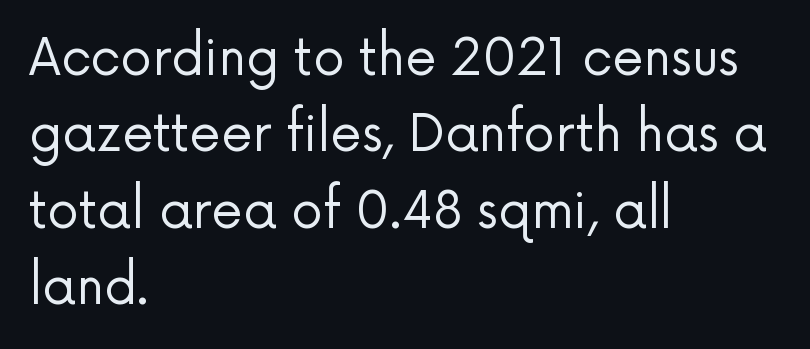
Check the space under the baseline: it is left empty. Here the designer chose a conventional face with non-uniform glyph widths. Observe the ordinary spacing: letters are neighbours, not strangers. The lettering holds an erect, upright posture throughout. Type style note: lacks serifs. Each new line begins a customary step beneath the previous one.
